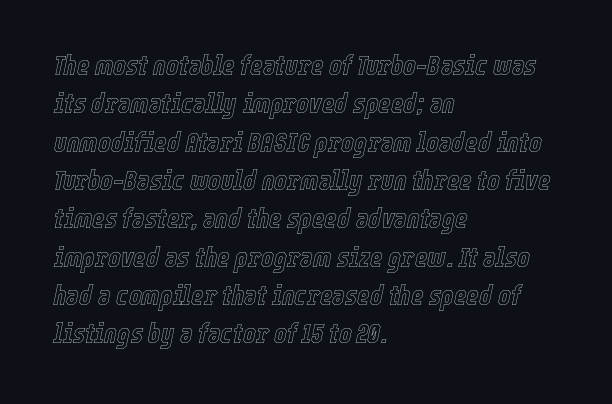
{"italic": "yes", "lean": "right", "slant_degrees": 12, "underline": "no", "align": "left", "line_spacing": "normal", "line_spacing_ratio": 1.42, "letter_spacing": "normal", "letter_spacing_em": 0.0, "glyph_px": 27}
